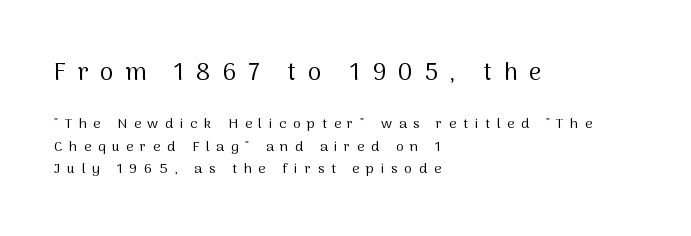
The weight would be labelled regular, book, light, or lighter still. One glance says typical: line gaps are just what's usual. The lines in this sample share a left origin and differ only in where they stop. Posture: vertical. The specimen omits any rule beneath the text block's lines.
